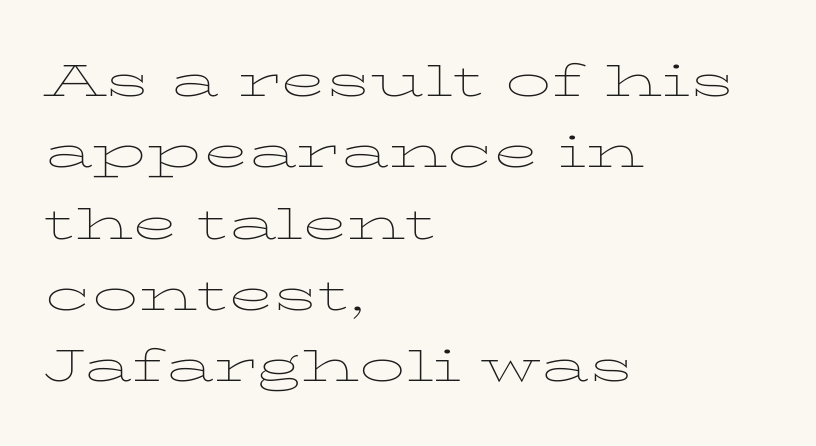
Q: Is the text bold? A: No.
Q: Is the text italic (slanted)? A: No, it is upright.
Q: Is the typeface a serif or a sans-serif typeface? A: Serif.
Q: Is the text underlined? A: No.
Q: How is the paragraph aligned? A: Left-aligned.
Q: Is the spacing between letters normal or unusually wide? A: Normal.
Q: Is the spacing between lines tight, normal or loose? A: Normal.
Q: Width (condensed, normal, or wide)? A: Wide.
Q: Stroke contrast? A: Low.
Q: x-height? A: Medium.
Q: Monospaced? A: No.
